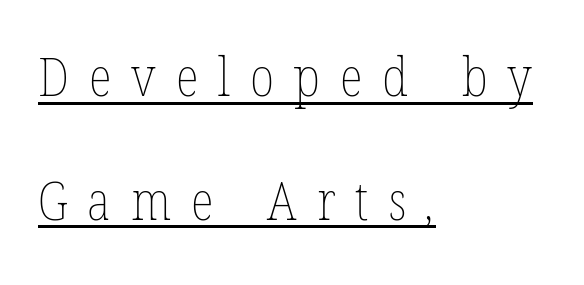
{"bold": "no", "weight": "thin", "width": "condensed", "stroke_contrast": "low", "x_height": "medium", "monospaced": "no", "underline": "yes", "align": "left", "line_spacing": "loose", "line_spacing_ratio": 2.29, "letter_spacing": "wide", "letter_spacing_em": 0.37, "glyph_px": 54}
